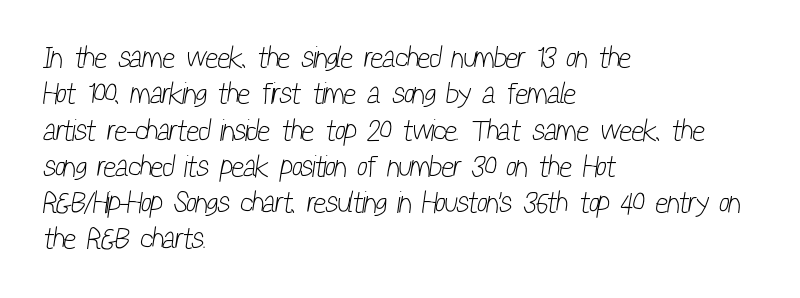
The image shows 30 px light, condensed sans-serif type; set left-aligned, line spacing 1.21x, normal letter spacing, not underlined; low stroke contrast and a medium x-height.
